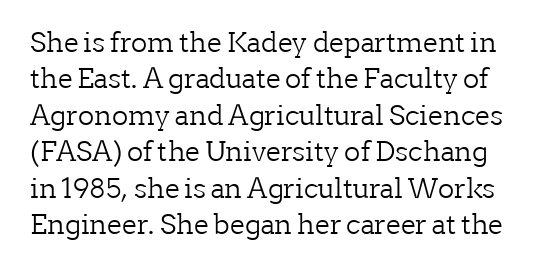
{"italic": "no", "bold": "no", "underline": "no", "line_spacing": "normal", "line_spacing_ratio": 1.35, "letter_spacing": "normal", "letter_spacing_em": 0.0, "glyph_px": 27}
